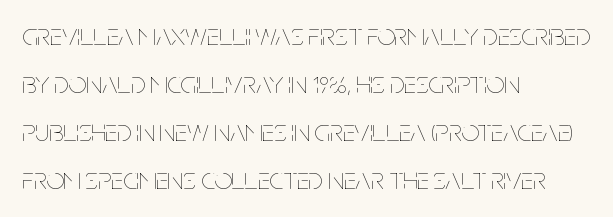
{"italic": "no", "bold": "no", "weight": "thin", "width": "condensed", "stroke_contrast": "low", "x_height": "large", "monospaced": "no", "underline": "no", "align": "left", "line_spacing": "normal", "line_spacing_ratio": 1.55, "letter_spacing": "normal", "letter_spacing_em": 0.0, "glyph_px": 31}
